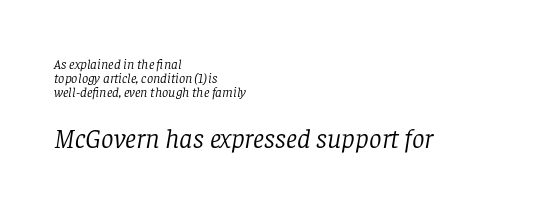
{"serif": "yes", "italic": "yes", "lean": "right", "slant_degrees": 8, "bold": "no", "weight": "light", "width": "normal", "stroke_contrast": "low", "x_height": "large", "monospaced": "no", "underline": "no", "align": "left", "line_spacing": "tight", "line_spacing_ratio": 0.99, "letter_spacing": "normal", "letter_spacing_em": 0.0, "larger_block": "second", "size_ratio": 2.0, "glyph_px": 28}
